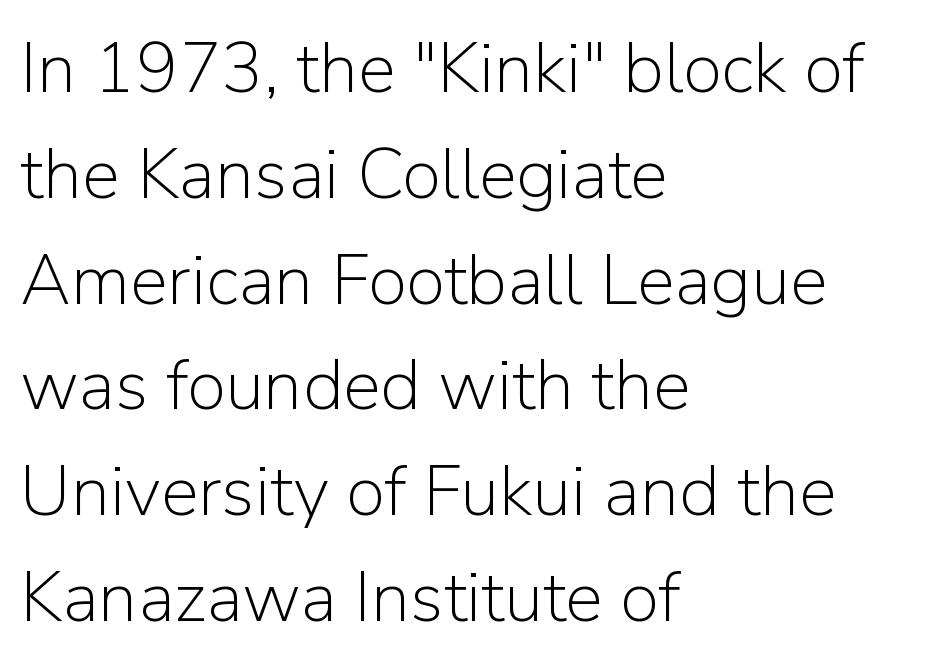
The image shows 71 px light sans-serif type, upright; set left-aligned, normal line spacing (1.49x), normal letter spacing, not underlined; low stroke contrast and a medium x-height.
